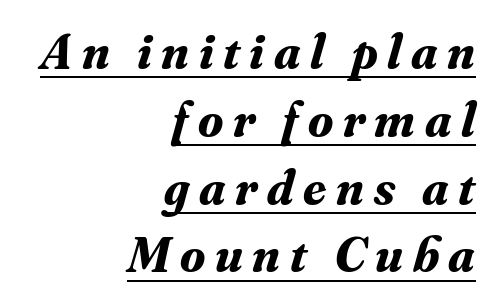
The block of text has a typical density, with ordinary space between rows. To sum up the face: it has serifs. The specimen reads as italic at a glance. Does a line run under the words? Yes, clearly.
